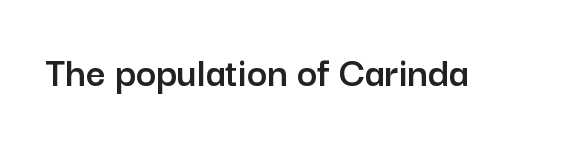
{"serif": "no", "italic": "no", "width": "normal", "stroke_contrast": "low", "x_height": "medium", "monospaced": "no", "underline": "no", "letter_spacing": "normal", "letter_spacing_em": 0.0, "glyph_px": 43}
